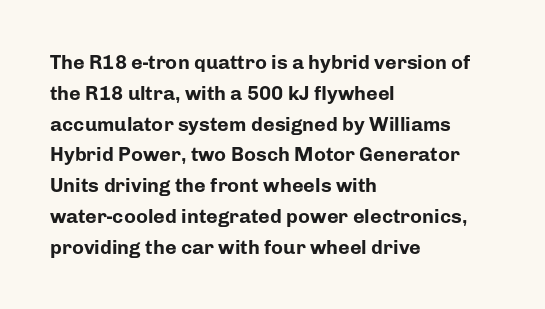
{"italic": "no", "bold": "yes", "underline": "no", "align": "left", "line_spacing": "normal", "line_spacing_ratio": 1.54, "letter_spacing": "normal", "letter_spacing_em": 0.0, "glyph_px": 20}
